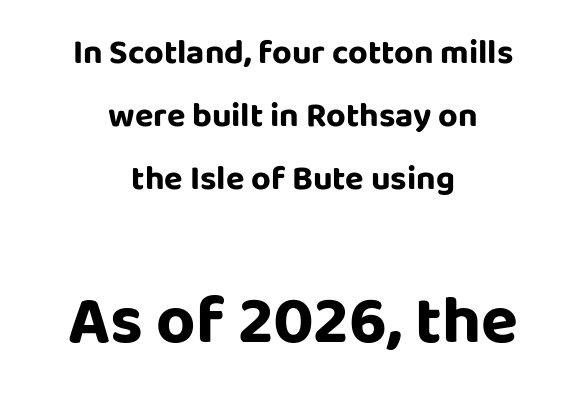
Type style note: lacks serifs. Check the space under the baseline: it is left empty. Which of the two is more prominent by size? The second, at the bottom. Characters follow at the spacing the type designer built in. The passage shown is typed in a proportional face where columns would drift.
